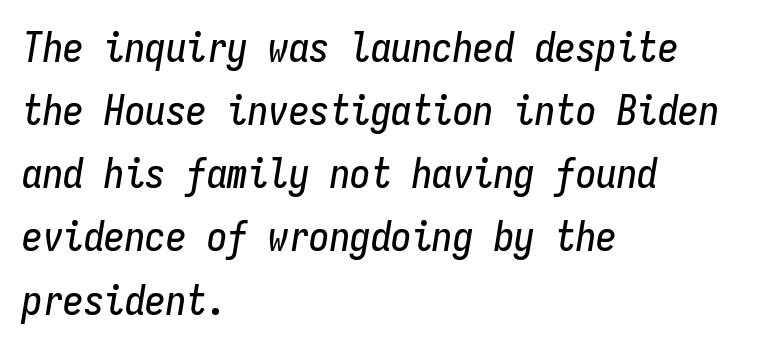
Quick note: underline off. Compared with typical body copy, the letter spacing here is the same. Looks like terminal output: every glyph gets an equal slot. A typesetter would call this leading conventional body-copy spacing.
